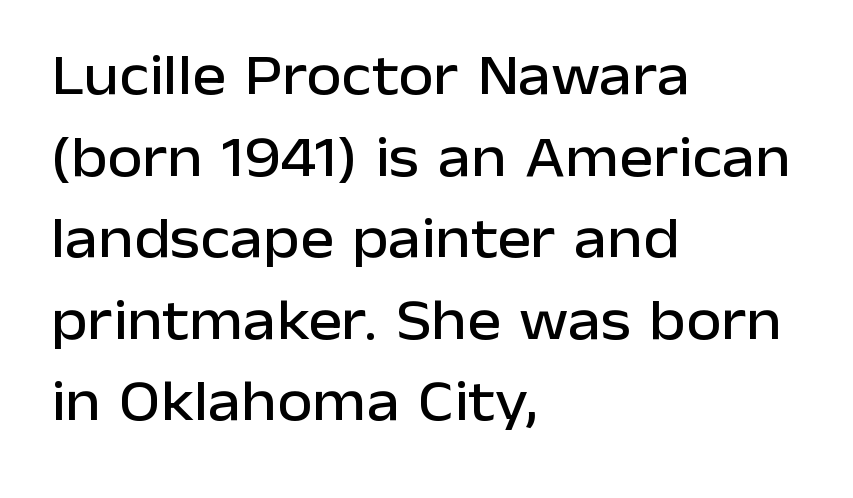
All the whitespace from short lines collects on the right. Check the space under the baseline: it is left empty. These lines were composed using upright roman letters. A typesetter would call this proportional, since set widths differ per character. Normally led — the rows are evenly, conventionally spaced.
